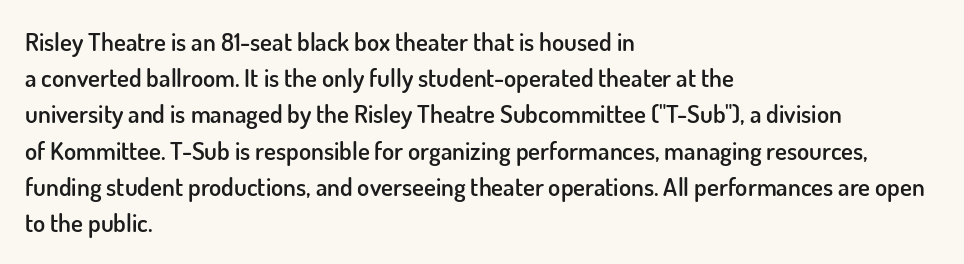
{"italic": "no", "bold": "semi", "underline": "no", "align": "left", "line_spacing": "normal", "line_spacing_ratio": 1.45, "letter_spacing": "normal", "letter_spacing_em": 0.0, "glyph_px": 25}
